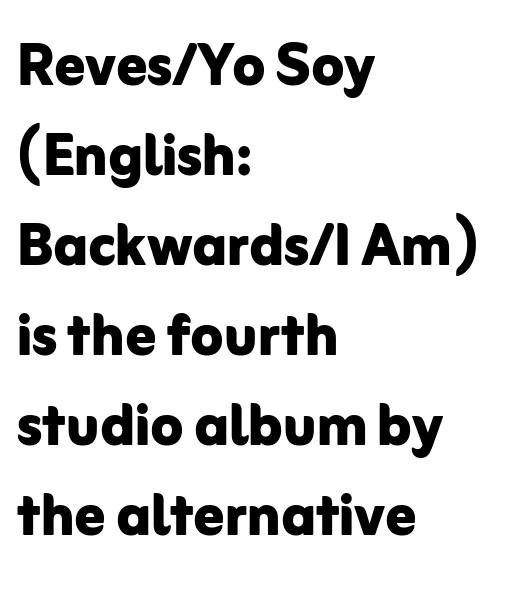
These lines keep a tight, regular rhythm from letter to letter. Nothing sits at the stroke ends, so this counts as sans-serif. The strokes are fattened all the way to bold. Italic? Not at all — the glyphs are vertical.
